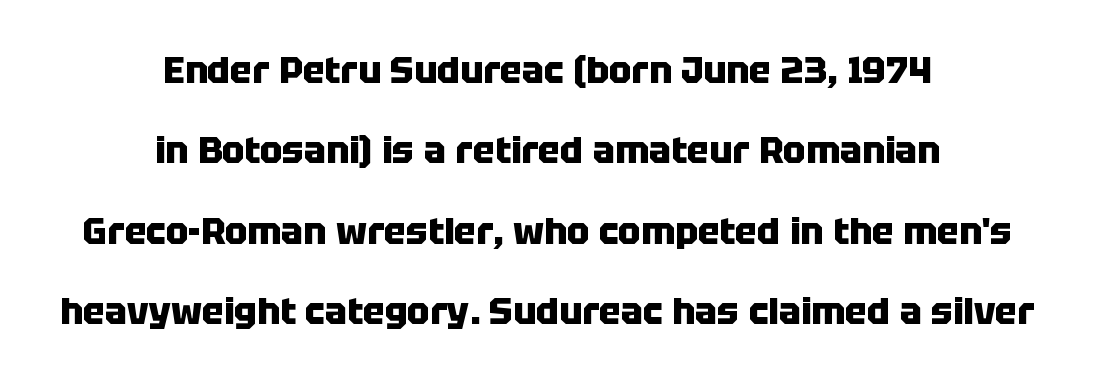
Q: Is the text bold? A: Yes.
Q: Is the text italic (slanted)? A: No, it is upright.
Q: Is the typeface a serif or a sans-serif typeface? A: Sans-serif.
Q: Is the text underlined? A: No.
Q: How is the paragraph aligned? A: Centered.
Q: Is the spacing between letters normal or unusually wide? A: Normal.
Q: Is the spacing between lines tight, normal or loose? A: Loose.
Q: Width (condensed, normal, or wide)? A: Normal.
Q: Stroke contrast? A: Low.
Q: x-height? A: Large.
Q: Monospaced? A: No.
